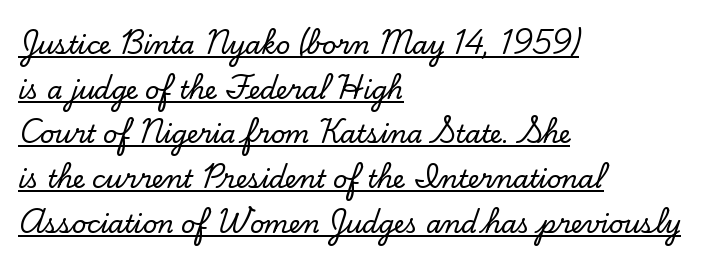
The image shows 25 px text type; set left-aligned, line spacing 1.79x, normal letter spacing, underlined.
